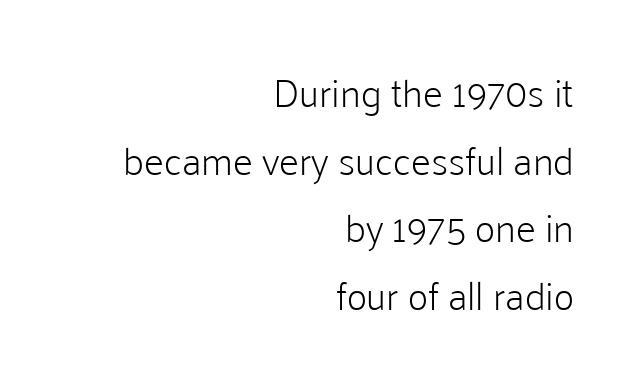
Honestly, there is no underline to notice here at all. Is the block centered? No — it sits flush against the right margin. The letterforms sit shoulder to shoulder at normal distance. What kind of face is this? One without serifs — a sans. How would I describe the line gaps? Plain and ordinary. Think of a printed novel: that variable character pitch is what you see here.
